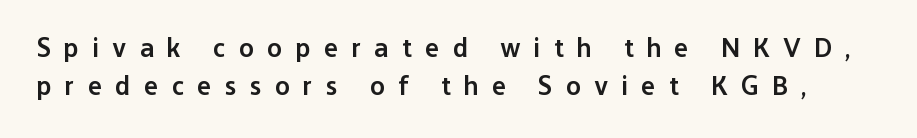
Q: Is the text bold? A: Semi-bold.
Q: Is the text italic (slanted)? A: No, it is upright.
Q: Is the text underlined? A: No.
Q: Is the spacing between letters normal or unusually wide? A: Unusually wide.
Q: Is the spacing between lines tight, normal or loose? A: Normal.
